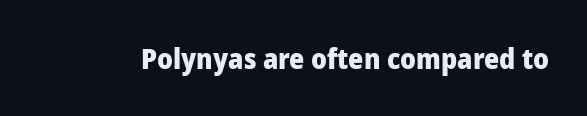
{"serif": "no", "italic": "no", "bold": "yes", "weight": "heavy", "width": "normal", "stroke_contrast": "low", "x_height": "medium", "monospaced": "no", "underline": "no", "letter_spacing": "normal", "letter_spacing_em": 0.0, "glyph_px": 29}
